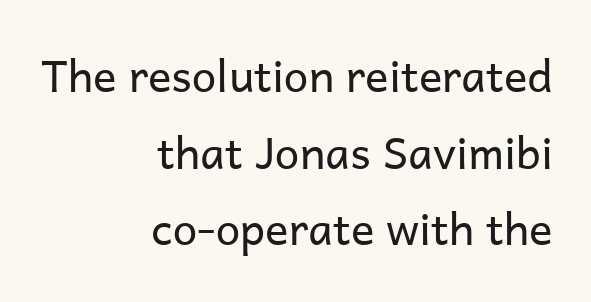
{"serif": "no", "italic": "no", "bold": "no", "weight": "regular", "width": "normal", "stroke_contrast": "low", "x_height": "medium", "monospaced": "no", "underline": "no", "align": "right", "line_spacing_ratio": 1.74, "letter_spacing": "normal", "letter_spacing_em": 0.0, "glyph_px": 44}
